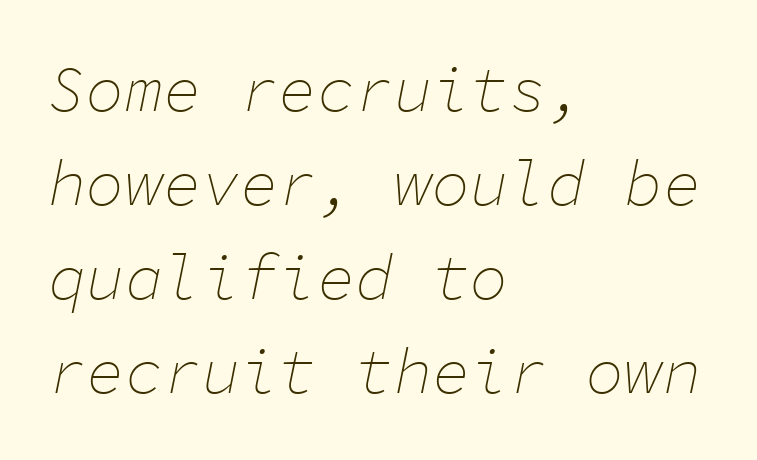
The rendering anchors every line to the left-hand side. The passage shown has conventional tracking throughout. One glance says typical: line gaps are just what's usual. Plain, unruled lines of type. Slanted lettering throughout.
